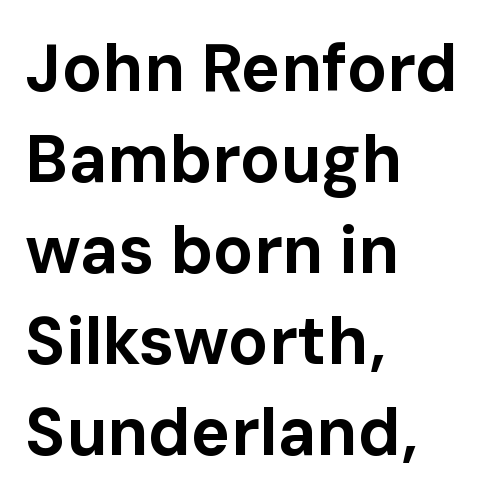
The image shows 66 px bold sans-serif type, upright; set left-aligned, normal line spacing (1.38x), normal letter spacing, not underlined; low stroke contrast and a medium x-height.
